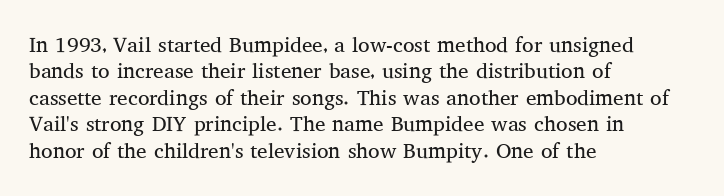
The rendering uses a moderate line-height, typical for paragraphs. Only glyphs here, with clear space below each row. The passage is arranged the way most books set body copy — flush left. Spacing between characters is what you'd get straight out of the box.
